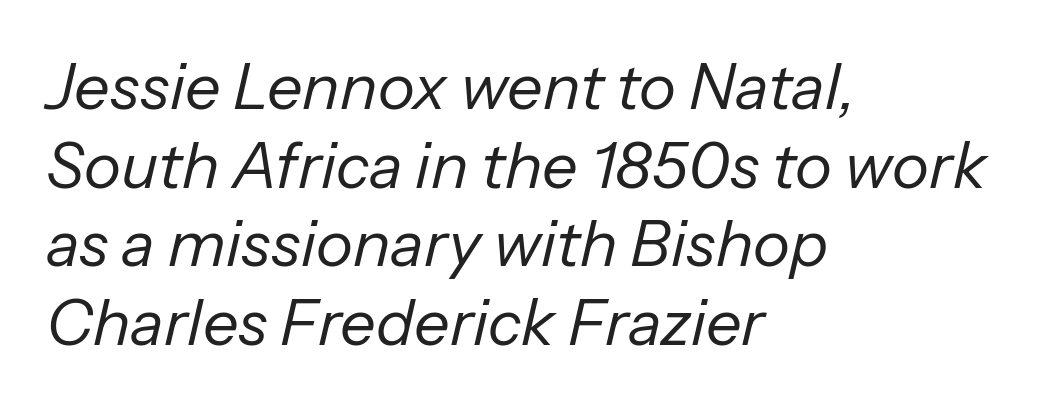
The image shows 63 px regular-weight type, italic (leaning right); set left-aligned, normal line spacing (1.25x), normal letter spacing, not underlined; low stroke contrast and a medium x-height.
